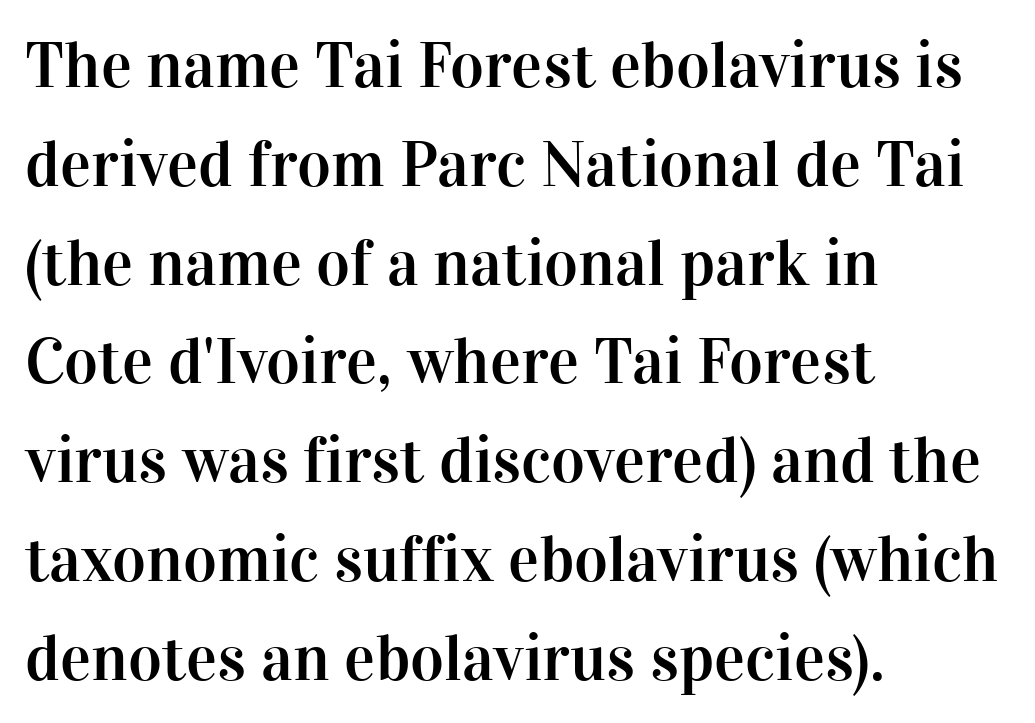
{"serif": "yes", "italic": "no", "width": "normal", "stroke_contrast": "high", "x_height": "medium", "monospaced": "no", "underline": "no", "align": "left", "line_spacing": "normal", "line_spacing_ratio": 1.52, "letter_spacing": "normal", "letter_spacing_em": 0.0, "glyph_px": 65}
